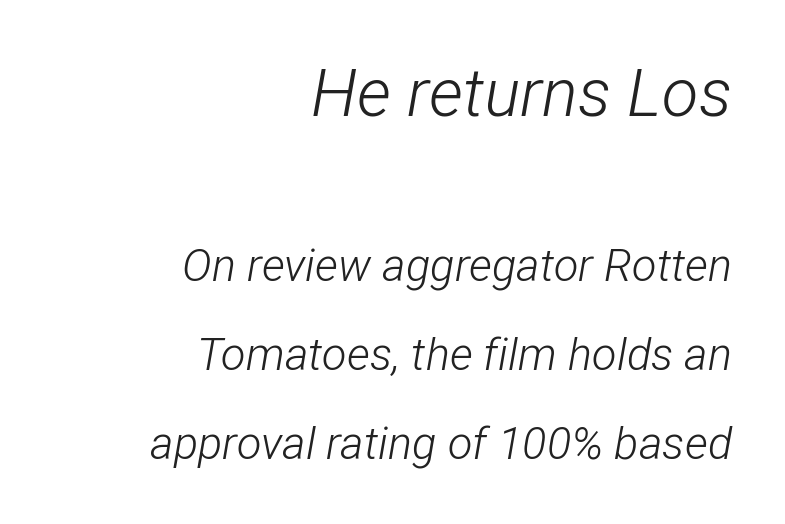
{"italic": "yes", "lean": "right", "slant_degrees": 12, "bold": "no", "weight": "light", "width": "condensed", "stroke_contrast": "low", "x_height": "medium", "monospaced": "no", "underline": "no", "align": "right", "line_spacing": "loose", "line_spacing_ratio": 1.98, "letter_spacing": "normal", "letter_spacing_em": 0.0, "larger_block": "first", "size_ratio": 1.49, "glyph_px": 67}
